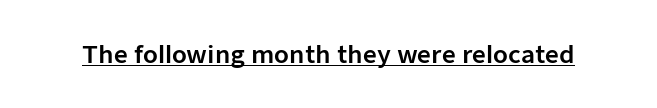
{"italic": "no", "underline": "yes", "letter_spacing": "normal", "letter_spacing_em": 0.0, "glyph_px": 24}
